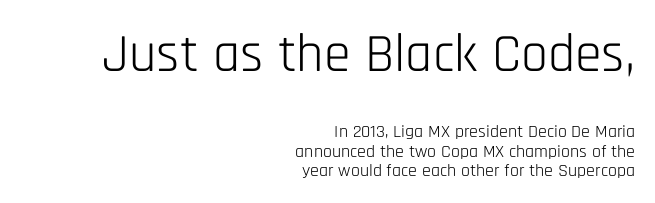
{"serif": "no", "italic": "no", "bold": "no", "weight": "light", "width": "condensed", "stroke_contrast": "low", "x_height": "large", "monospaced": "no", "underline": "no", "align": "right", "line_spacing": "tight", "line_spacing_ratio": 1.06, "letter_spacing": "normal", "letter_spacing_em": 0.0, "larger_block": "first", "size_ratio": 3.0, "glyph_px": 54}
